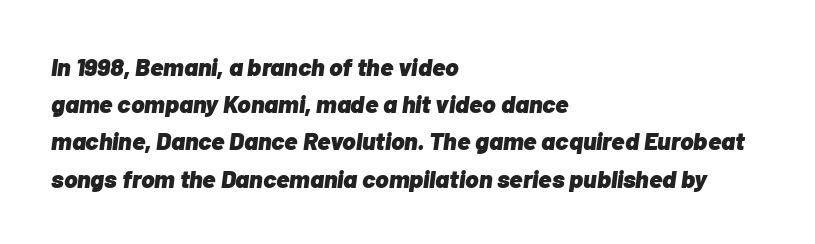
The image shows 25 px bold type, italic (leaning right); set left-aligned, normal line spacing (1.49x), normal letter spacing, not underlined.
